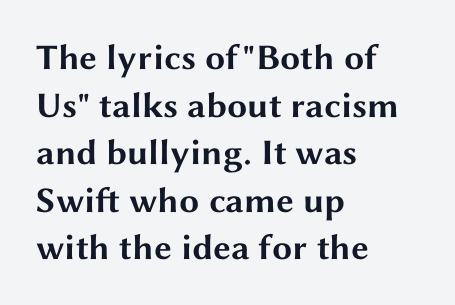
The lines in this sample share a left origin and differ only in where they stop. Spacing between characters is what you'd get straight out of the box. These words are printed bold, with thick strokes throughout. When letters stand straight like this, we call the style roman or upright. Character widths vary here, with narrow letters taking less room than wide ones.
